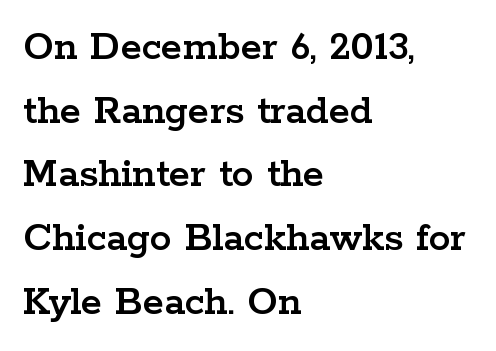
Q: Is the text italic (slanted)? A: No, it is upright.
Q: Is the typeface a serif or a sans-serif typeface? A: Serif.
Q: Is the text underlined? A: No.
Q: How is the paragraph aligned? A: Left-aligned.
Q: Is the spacing between letters normal or unusually wide? A: Normal.
Q: Is the spacing between lines tight, normal or loose? A: Normal.
Q: Width (condensed, normal, or wide)? A: Wide.
Q: Stroke contrast? A: Low.
Q: x-height? A: Medium.
Q: Monospaced? A: No.
